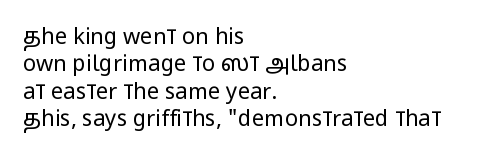
Rendered with straight, roman letterforms. Weight: not bold — regular or lighter. Words appear dense and cohesive because spacing is normal. Horizontal alignment here is leftward, the default for most running prose. A clean baseline with only descenders dipping below it.
